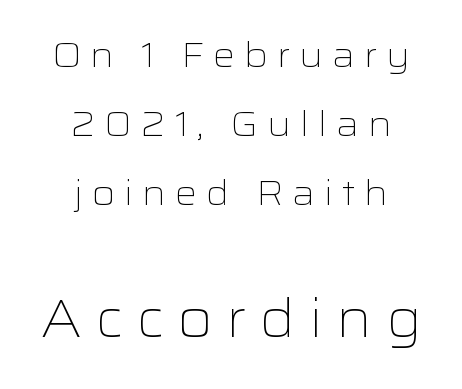
The image shows 53 px light, wide sans-serif type, upright; set centered, loose line spacing (1.97x), unusually wide letter spacing (+0.25 em), not underlined; the second (bottom) block is 1.51x larger; low stroke contrast and a medium x-height.
